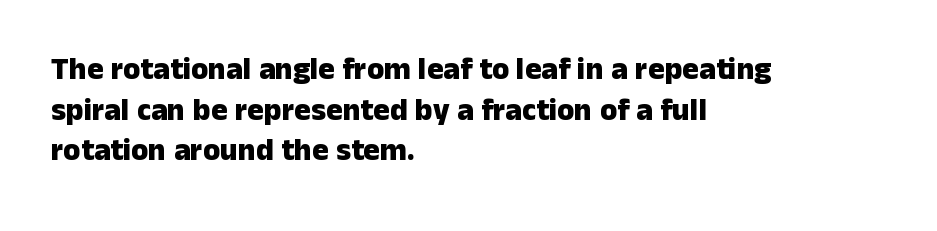
The image shows 31 px heavy sans-serif type, upright; set left-aligned, normal line spacing (1.31x), normal letter spacing, not underlined; low stroke contrast and a medium x-height.
